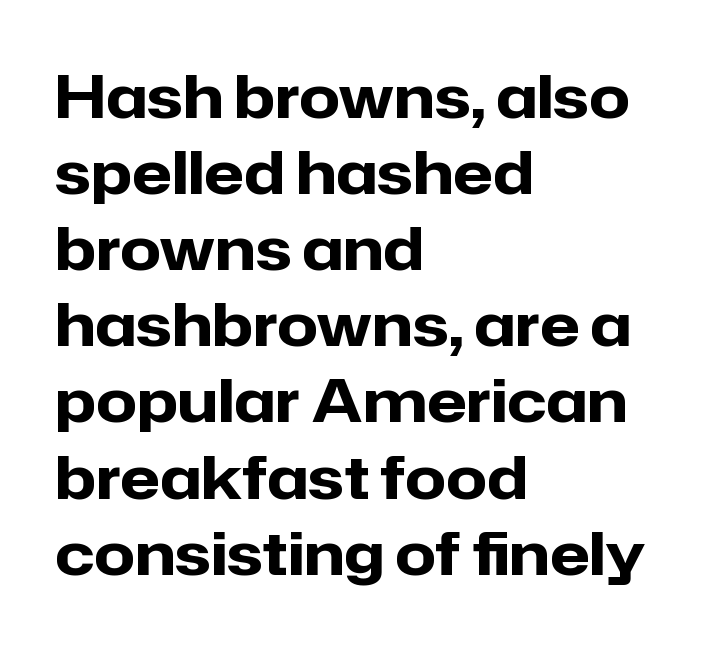
The image shows 59 px heavy sans-serif type, upright; set left-aligned, normal line spacing (1.29x), normal letter spacing, not underlined; low stroke contrast and a medium x-height.
